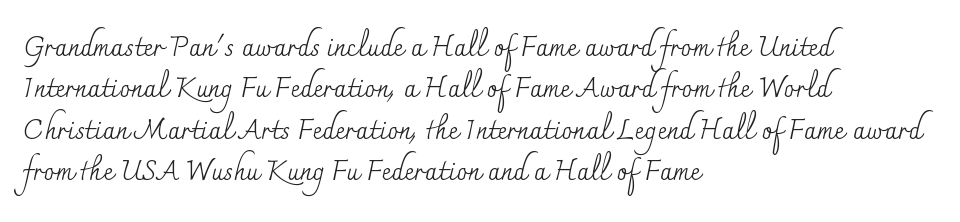
The image shows 27 px text type; set left-aligned, normal line spacing (1.53x), normal letter spacing, not underlined.
